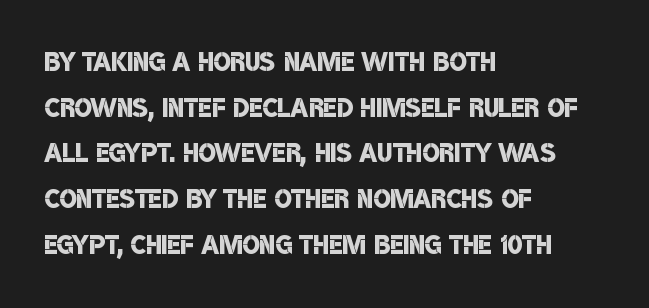
The image shows 36 px semibold, condensed sans-serif type; set left-aligned, normal line spacing (1.27x), normal letter spacing, not underlined; low stroke contrast and a large x-height.
